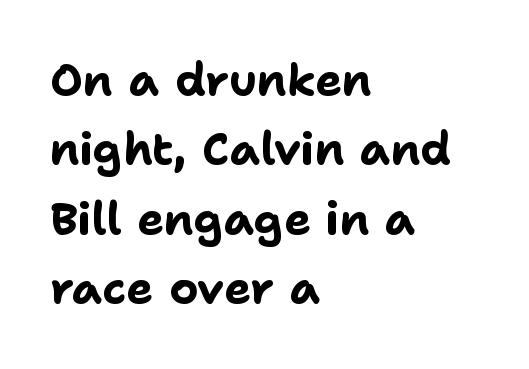
The image shows 45 px bold sans-serif type, upright; set left-aligned, normal line spacing (1.54x), normal letter spacing, not underlined; low stroke contrast and a medium x-height.
